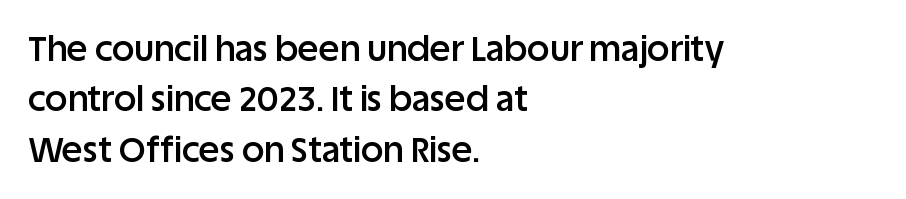
The image shows 35 px semibold sans-serif type, upright; set left-aligned, normal line spacing (1.44x), normal letter spacing, not underlined; low stroke contrast and a large x-height.
